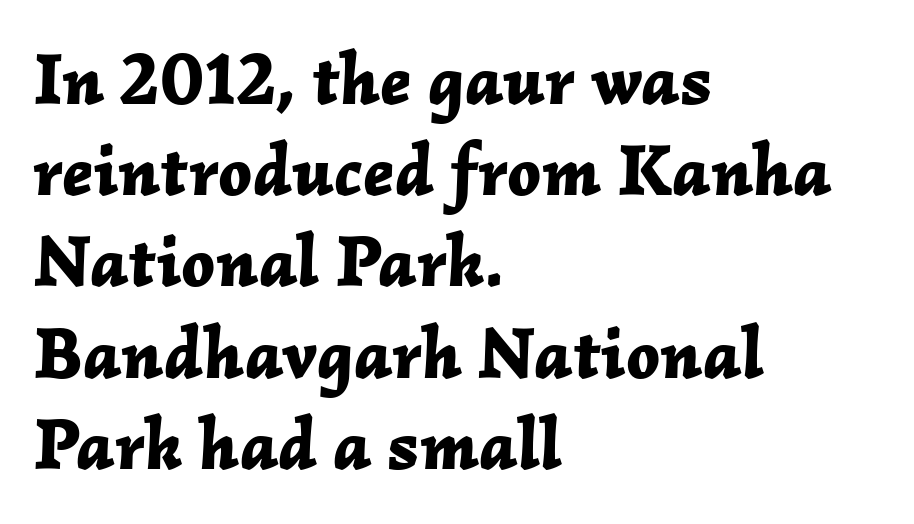
{"italic": "yes", "lean": "right", "slant_degrees": 2, "bold": "yes", "weight": "bold", "width": "normal", "stroke_contrast": "low", "x_height": "medium", "monospaced": "no", "underline": "no", "align": "left", "line_spacing": "normal", "line_spacing_ratio": 1.25, "letter_spacing": "normal", "letter_spacing_em": 0.0, "glyph_px": 73}
